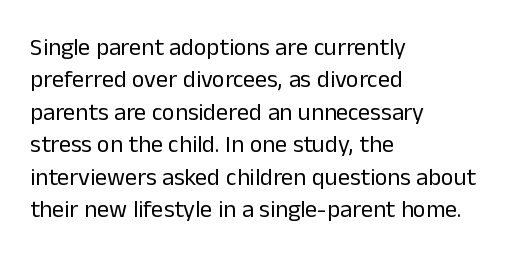
The typesetter chose a ragged-right arrangement here. In terms of letterspacing, this is plain default setting. Descenders hang freely into open space. A typesetter would call this leading conventional body-copy spacing. Stems and bowls with no extra thickness — not bold.
